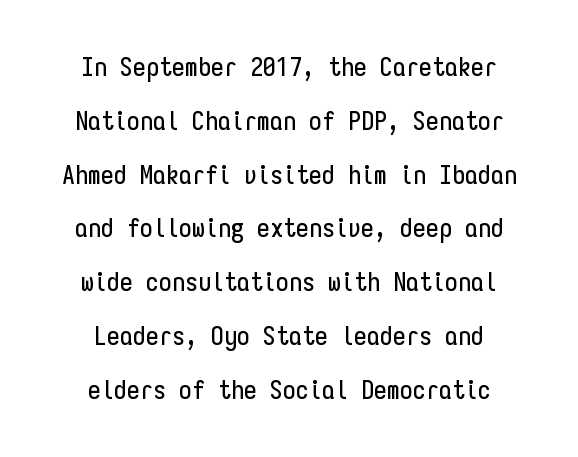
The image shows 26 px text type, upright; set centered, loose line spacing (2.07x), normal letter spacing, not underlined.
